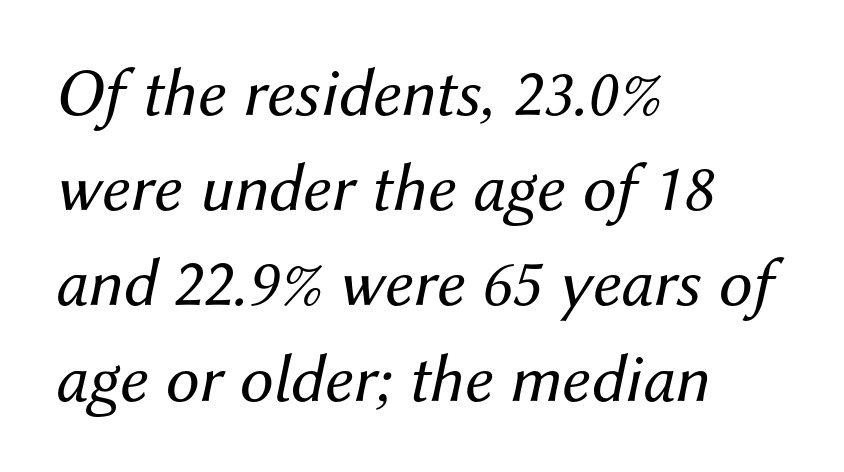
The image shows 68 px regular-weight type, italic (leaning right); set left-aligned, normal line spacing (1.4x), normal letter spacing, not underlined; medium stroke contrast and a medium x-height.
